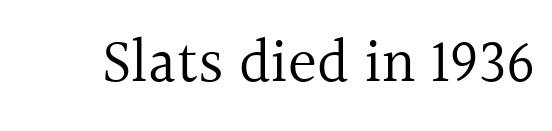
Q: Is the text bold? A: No.
Q: Is the text italic (slanted)? A: No, it is upright.
Q: Is the typeface a serif or a sans-serif typeface? A: Serif.
Q: Is the text underlined? A: No.
Q: Is the spacing between letters normal or unusually wide? A: Normal.
Q: Width (condensed, normal, or wide)? A: Normal.
Q: x-height? A: Medium.
Q: Monospaced? A: No.
